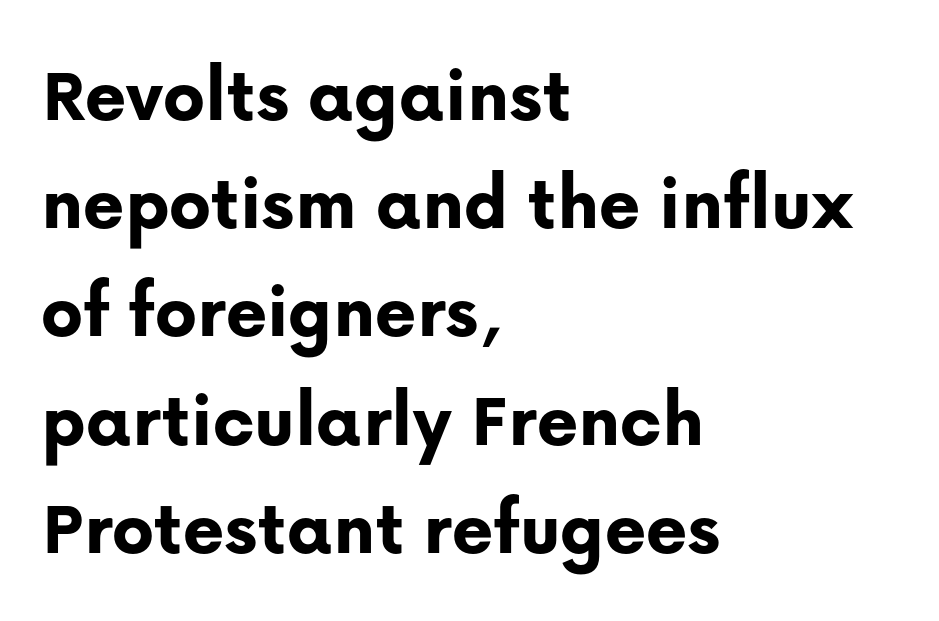
The image shows 79 px bold sans-serif type, upright; set left-aligned, normal line spacing (1.37x), normal letter spacing, not underlined; low stroke contrast and a medium x-height.
